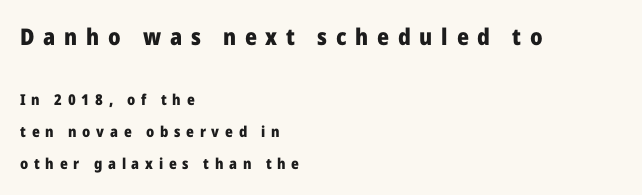
The image shows 23 px bold type, upright; set left-aligned, loose line spacing (2.15x), unusually wide letter spacing (+0.38 em), not underlined; the first (top) block is 1.53x larger.
